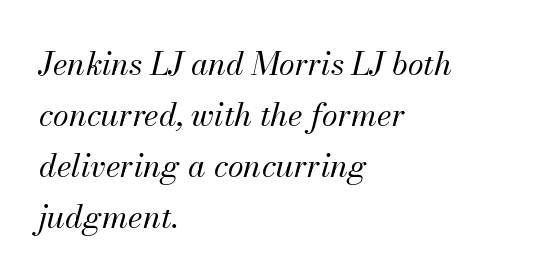
Reading down the column, the eye jumps a familiar distance to each next line. Proportional: the letters do not fall into vertical columns. Is the letter spacing exaggerated? No — it looks like the ordinary default. Bold? No — there's no thickening of the strokes. Which margin do the lines hug? The left one — the right edge is uneven. The foot of each line stays bare and open.
